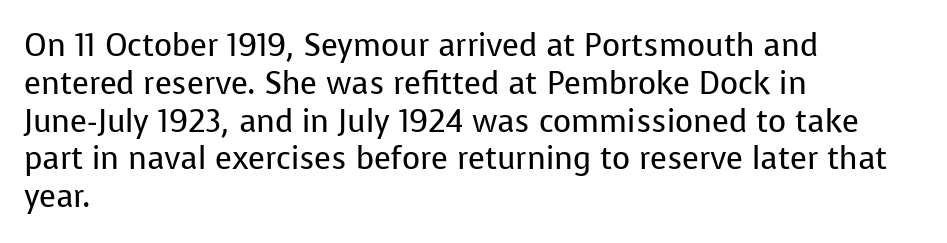
Q: Is the text bold? A: No.
Q: Is the text italic (slanted)? A: No, it is upright.
Q: Is the typeface a serif or a sans-serif typeface? A: Sans-serif.
Q: Is the text underlined? A: No.
Q: How is the paragraph aligned? A: Left-aligned.
Q: Is the spacing between letters normal or unusually wide? A: Normal.
Q: Width (condensed, normal, or wide)? A: Normal.
Q: Stroke contrast? A: Low.
Q: x-height? A: Medium.
Q: Monospaced? A: No.
